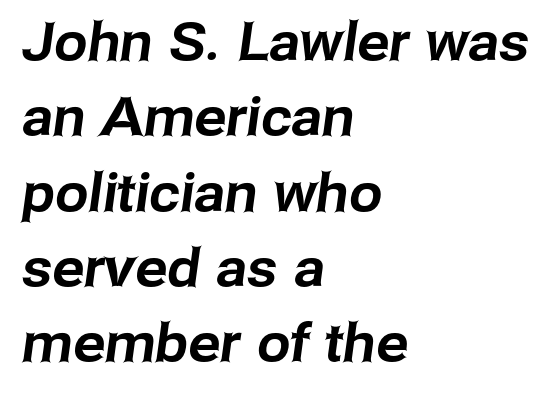
Q: Is the typeface a serif or a sans-serif typeface? A: Sans-serif.
Q: Is the text underlined? A: No.
Q: How is the paragraph aligned? A: Left-aligned.
Q: Is the spacing between letters normal or unusually wide? A: Normal.
Q: Is the spacing between lines tight, normal or loose? A: Normal.
Q: Width (condensed, normal, or wide)? A: Normal.
Q: Stroke contrast? A: Low.
Q: x-height? A: Medium.
Q: Monospaced? A: No.
